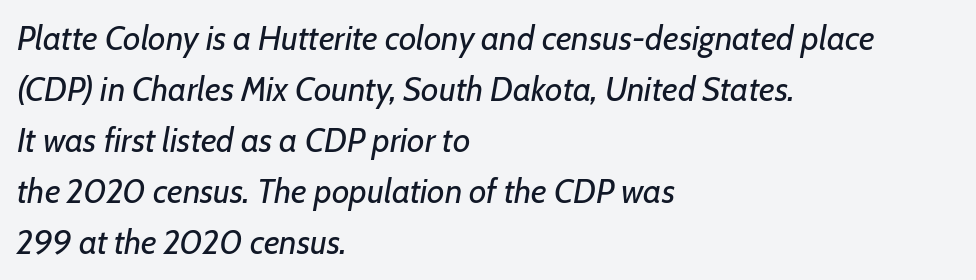
{"italic": "yes", "lean": "right", "slant_degrees": 7, "bold": "no", "weight": "regular", "width": "normal", "stroke_contrast": "low", "x_height": "medium", "monospaced": "no", "underline": "no", "align": "left", "line_spacing": "normal", "line_spacing_ratio": 1.5, "letter_spacing": "normal", "letter_spacing_em": 0.0, "glyph_px": 34}
